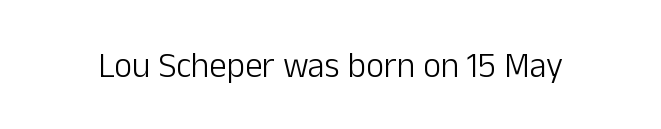
{"serif": "no", "italic": "no", "bold": "no", "weight": "light", "width": "normal", "stroke_contrast": "low", "x_height": "medium", "monospaced": "no", "underline": "no", "letter_spacing": "normal", "letter_spacing_em": 0.0, "glyph_px": 35}
